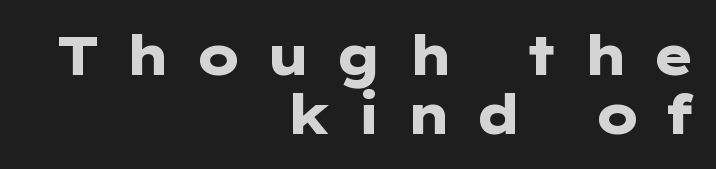
The rendering shows plain stroke endings on the letterforms — a sans-serif design. Reading down the block, your eye finds every line finishing at a fixed right position. Descenders are the only things crossing below the line. Successive baselines arrive quickly, one right under another. Note the varied advance widths — an 'i' is clearly narrower than an 'm'. In terms of posture, this sample is upright.
